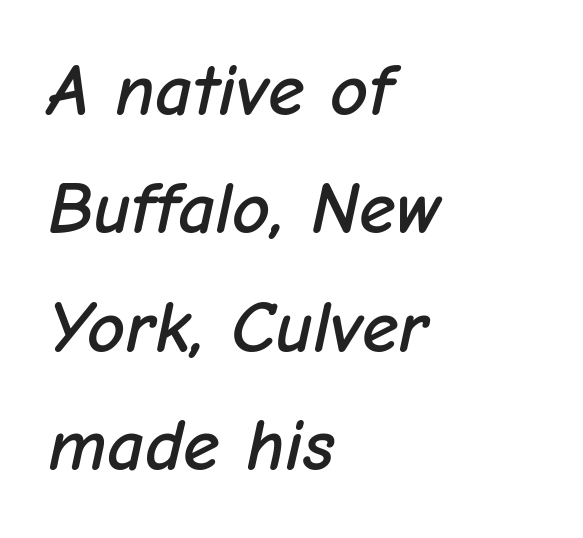
The specimen reads as italic at a glance. Line starts are locked; line ends wander. Has an underline been added? It has not. How would I describe the line gaps? Plain and ordinary.
